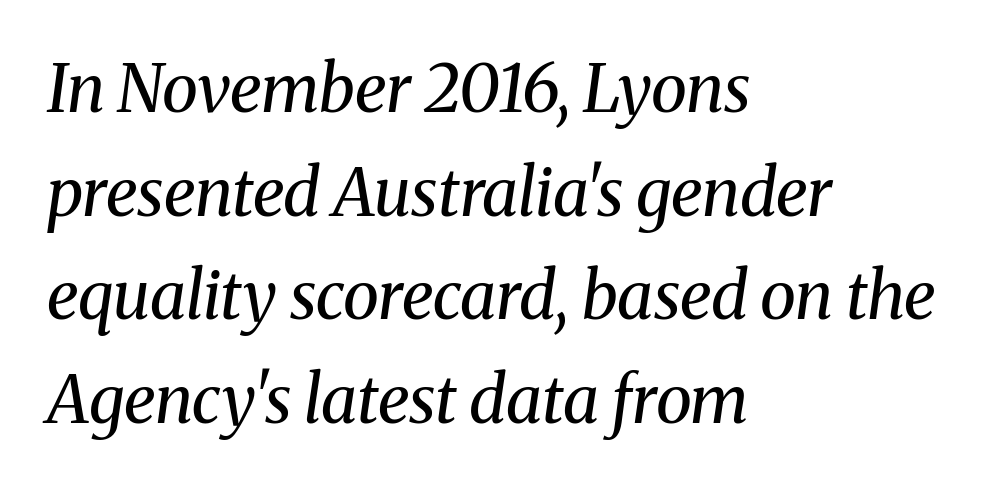
Q: Is the text bold? A: No.
Q: Is the text italic (slanted)? A: Yes, it leans right by about 8 degrees.
Q: Is the typeface a serif or a sans-serif typeface? A: Serif.
Q: Is the text underlined? A: No.
Q: How is the paragraph aligned? A: Left-aligned.
Q: Is the spacing between letters normal or unusually wide? A: Normal.
Q: Is the spacing between lines tight, normal or loose? A: Normal.
Q: Width (condensed, normal, or wide)? A: Normal.
Q: Stroke contrast? A: Medium.
Q: x-height? A: Medium.
Q: Monospaced? A: No.
